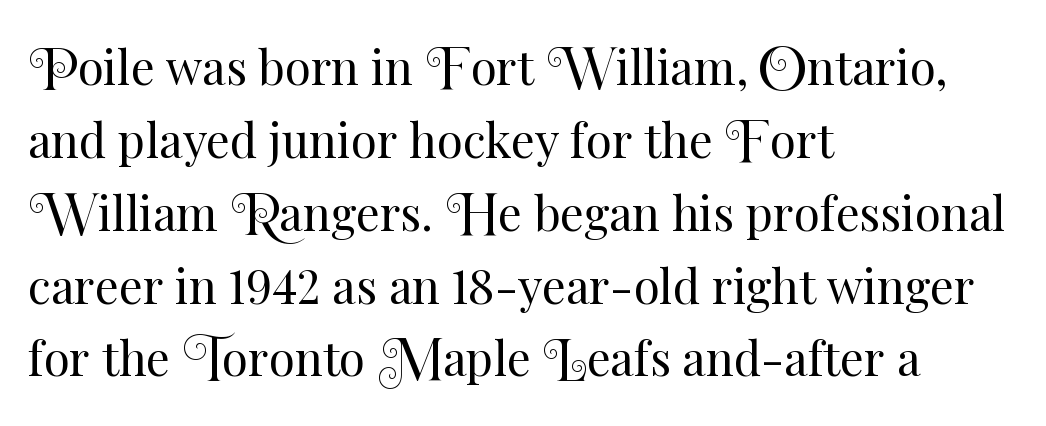
Vertical strokes here are truly vertical. A clean baseline with only descenders dipping below it. The passage shown stacks its lines at a standard gap. Which margin do the lines hug? The left one — the right edge is uneven. Compared with a typical body face, this is equally light or lighter still. These lines keep a tight, regular rhythm from letter to letter.
